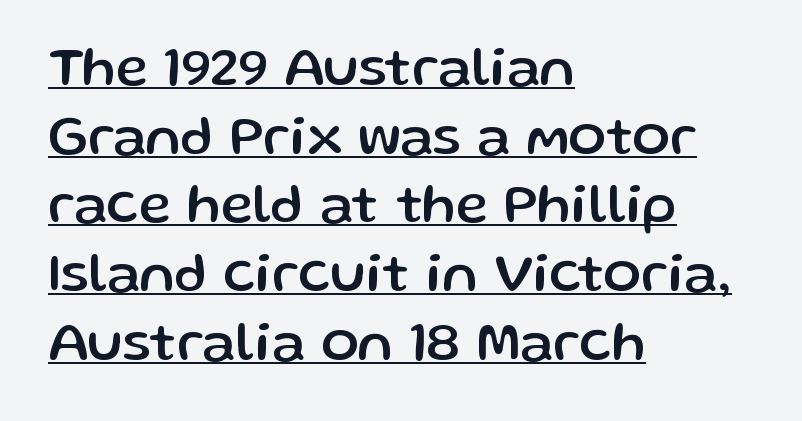
The image shows 55 px sans-serif type, upright; set left-aligned, normal line spacing (1.25x), normal letter spacing, underlined; low stroke contrast and a medium x-height.
